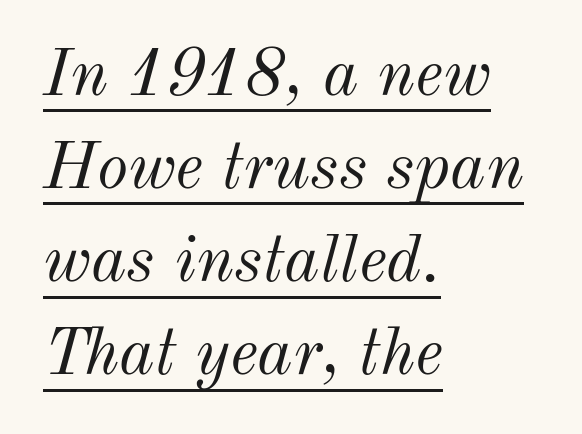
{"italic": "yes", "lean": "right", "slant_degrees": 12, "bold": "no", "weight": "light", "width": "normal", "stroke_contrast": "medium", "x_height": "small", "monospaced": "no", "underline": "yes", "align": "left", "line_spacing": "normal", "line_spacing_ratio": 1.39, "letter_spacing": "normal", "letter_spacing_em": 0.0, "glyph_px": 67}
